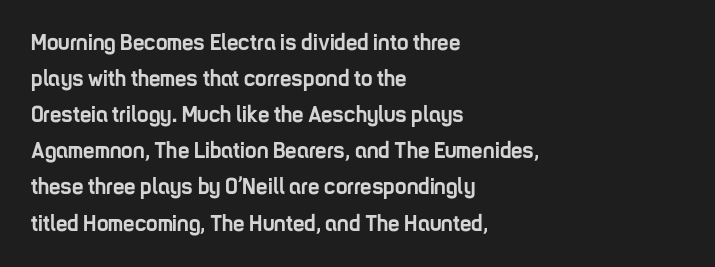
{"italic": "no", "bold": "yes", "underline": "no", "align": "left", "line_spacing": "normal", "line_spacing_ratio": 1.57, "letter_spacing": "normal", "letter_spacing_em": 0.0, "glyph_px": 23}
